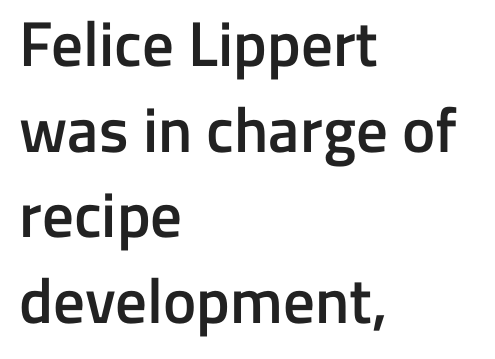
{"serif": "no", "italic": "no", "bold": "semi", "weight": "semibold", "width": "normal", "stroke_contrast": "low", "x_height": "medium", "monospaced": "no", "underline": "no", "align": "left", "line_spacing": "normal", "line_spacing_ratio": 1.36, "letter_spacing": "normal", "letter_spacing_em": 0.0, "glyph_px": 63}
